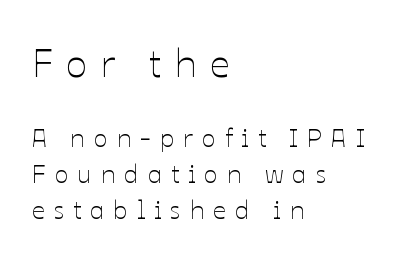
Q: Is the text bold? A: No.
Q: Is the text italic (slanted)? A: No, it is upright.
Q: Is the text underlined? A: No.
Q: How is the paragraph aligned? A: Left-aligned.
Q: Is the spacing between letters normal or unusually wide? A: Unusually wide.
Q: Is the spacing between lines tight, normal or loose? A: Normal.
Q: Which block of text is set in a larger size, the first (top) or the second (bottom)? A: The first (top) one.
Q: Width (condensed, normal, or wide)? A: Normal.
Q: Stroke contrast? A: Low.
Q: x-height? A: Medium.
Q: Monospaced? A: No.
